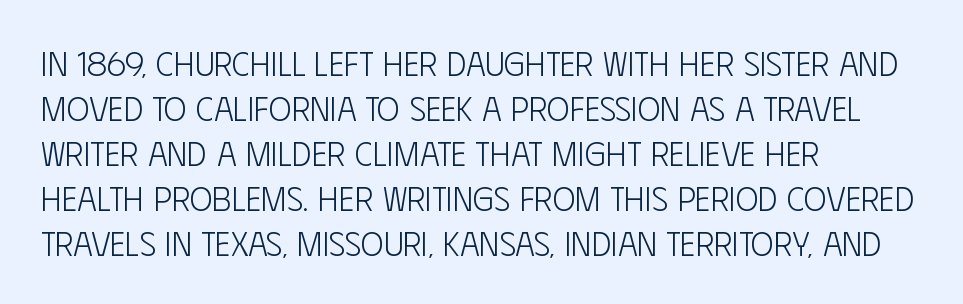
{"serif": "no", "italic": "no", "bold": "no", "weight": "light", "width": "condensed", "stroke_contrast": "low", "x_height": "large", "monospaced": "no", "underline": "no", "align": "left", "line_spacing": "normal", "line_spacing_ratio": 1.32, "letter_spacing": "normal", "letter_spacing_em": 0.0, "glyph_px": 34}
